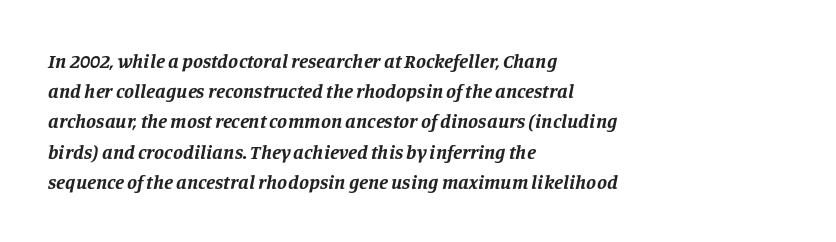
Summary of weight: heavy, a full bold. Line beginnings align vertically; line endings do not. This is oblique type, the kind used for emphasis or titles. Honestly, the letter spacing is just normal — you wouldn't notice it. Quick note: interline space is typical. The glyphs are unaccompanied by any horizontal stroke below them.
